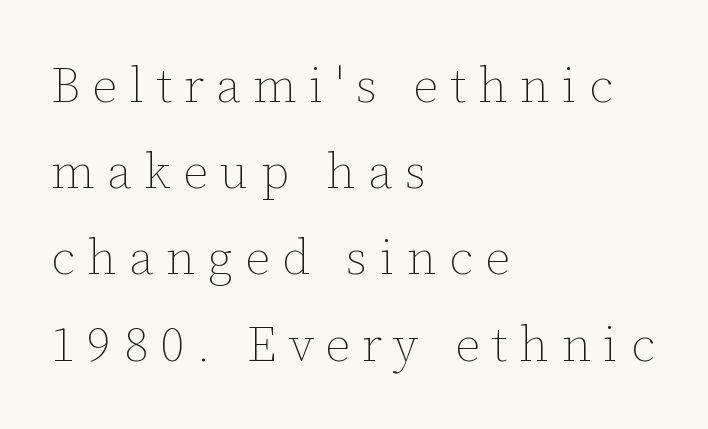
The image shows 49 px thin type, upright; set left-aligned, line spacing 1.76x, unusually wide letter spacing (+0.25 em), not underlined; low stroke contrast and a medium x-height.
